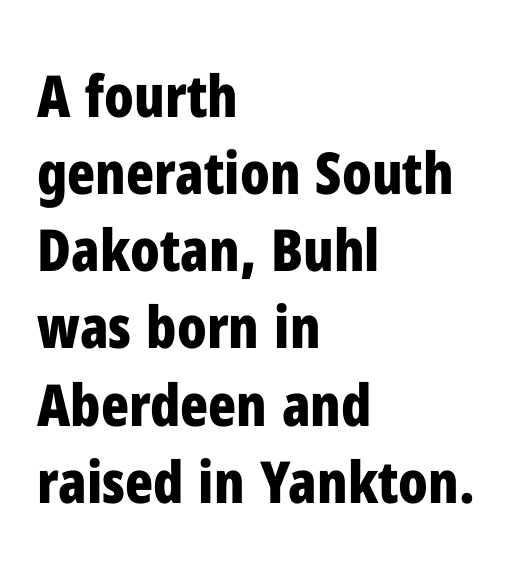
{"serif": "no", "italic": "no", "bold": "yes", "weight": "bold", "width": "condensed", "stroke_contrast": "low", "x_height": "medium", "monospaced": "no", "underline": "no", "align": "left", "line_spacing": "normal", "line_spacing_ratio": 1.33, "letter_spacing": "normal", "letter_spacing_em": 0.0, "glyph_px": 58}
